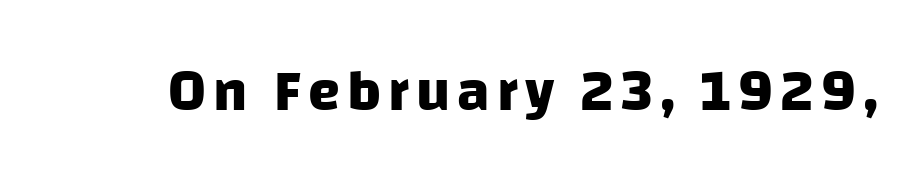
These lines are rendered in a variable-pitch font. Descender tails drop into unmarked territory. This rendering employs a face without finishing strokes, i.e., a sans-serif. How heavy is the stroke? Heavy — this is a bold.
